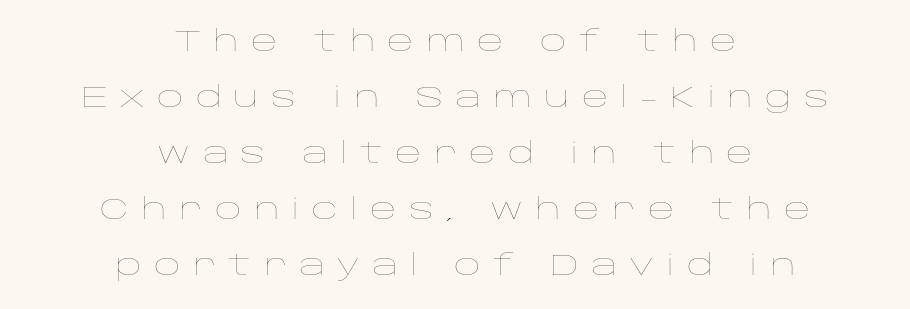
Vertical spacing — loose. A typesetter would call this proportional, since set widths differ per character. Casual observation: everything's sitting right in the middle. These glyphs show unthickened strokes, regular width or finer. The letterforms stand isolated, each surrounded by extra space. Descenders hang freely into open space.
